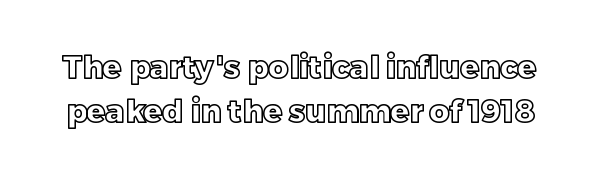
The image shows 31 px text type, upright; set normal line spacing (1.42x), normal letter spacing, not underlined; a large x-height.
